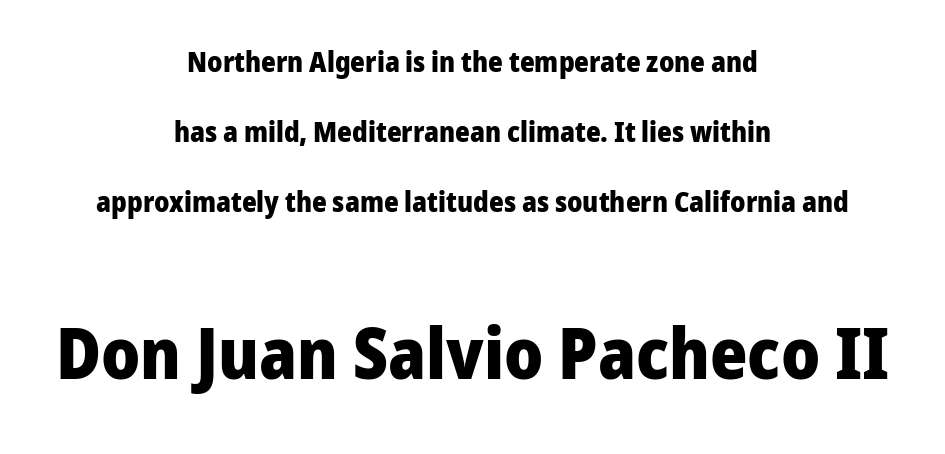
{"serif": "no", "italic": "no", "bold": "yes", "weight": "heavy", "width": "normal", "stroke_contrast": "low", "x_height": "medium", "monospaced": "no", "underline": "no", "align": "center", "line_spacing": "loose", "line_spacing_ratio": 2.5, "letter_spacing": "normal", "letter_spacing_em": 0.0, "larger_block": "second", "size_ratio": 2.54, "glyph_px": 71}
